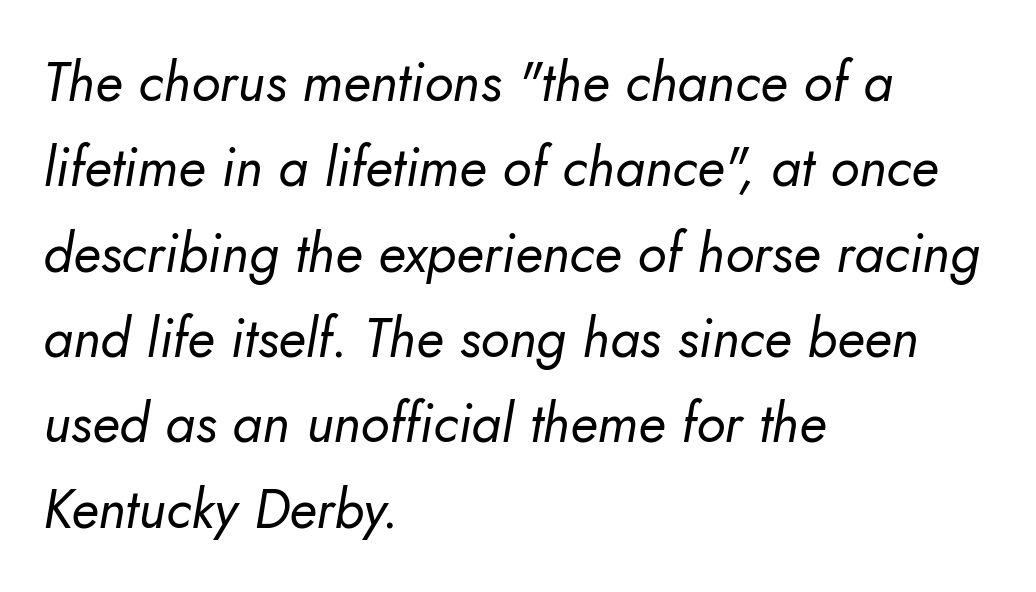
{"italic": "yes", "lean": "right", "slant_degrees": 10, "bold": "no", "weight": "regular", "width": "normal", "stroke_contrast": "low", "x_height": "small", "monospaced": "no", "underline": "no", "align": "left", "line_spacing": "normal", "line_spacing_ratio": 1.58, "letter_spacing": "normal", "letter_spacing_em": 0.0, "glyph_px": 54}
